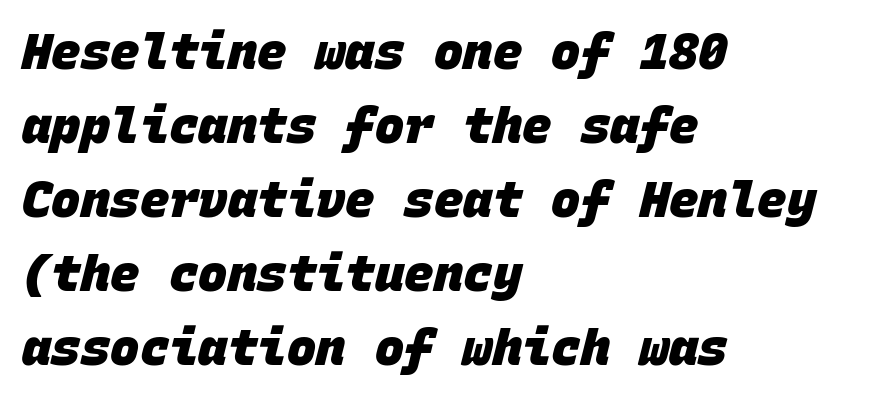
The image shows 49 px heavy sans-serif type, monospaced; set left-aligned, normal line spacing (1.51x), normal letter spacing, not underlined; low stroke contrast and a large x-height.
